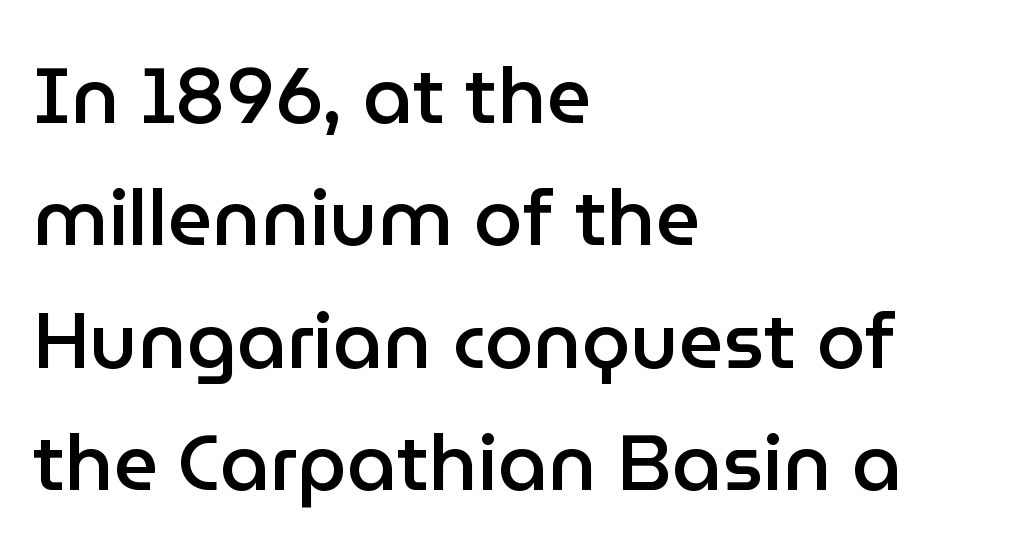
{"serif": "no", "italic": "no", "bold": "semi", "weight": "semibold", "width": "normal", "stroke_contrast": "low", "x_height": "medium", "monospaced": "no", "underline": "no", "align": "left", "line_spacing": "normal", "line_spacing_ratio": 1.57, "letter_spacing": "normal", "letter_spacing_em": 0.0, "glyph_px": 78}
